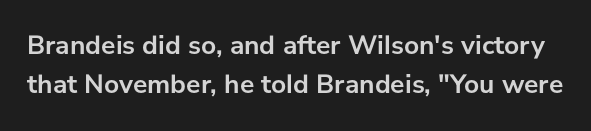
Q: Is the text bold? A: Yes.
Q: Is the text italic (slanted)? A: No, it is upright.
Q: Is the text underlined? A: No.
Q: Is the spacing between letters normal or unusually wide? A: Normal.
Q: Is the spacing between lines tight, normal or loose? A: Normal.
